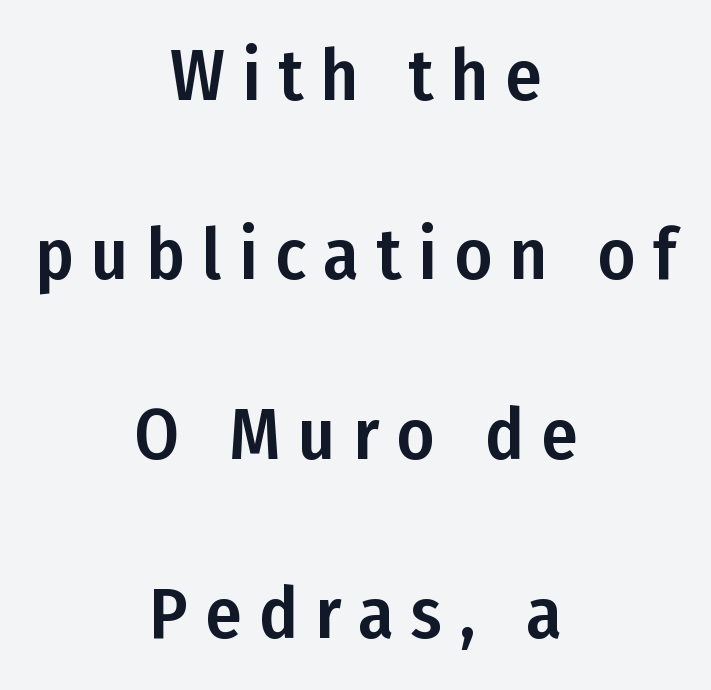
Q: Is the text italic (slanted)? A: No, it is upright.
Q: Is the typeface a serif or a sans-serif typeface? A: Sans-serif.
Q: Is the text underlined? A: No.
Q: How is the paragraph aligned? A: Centered.
Q: Is the spacing between letters normal or unusually wide? A: Unusually wide.
Q: Is the spacing between lines tight, normal or loose? A: Loose.
Q: Width (condensed, normal, or wide)? A: Condensed.
Q: Stroke contrast? A: Low.
Q: x-height? A: Medium.
Q: Monospaced? A: No.
